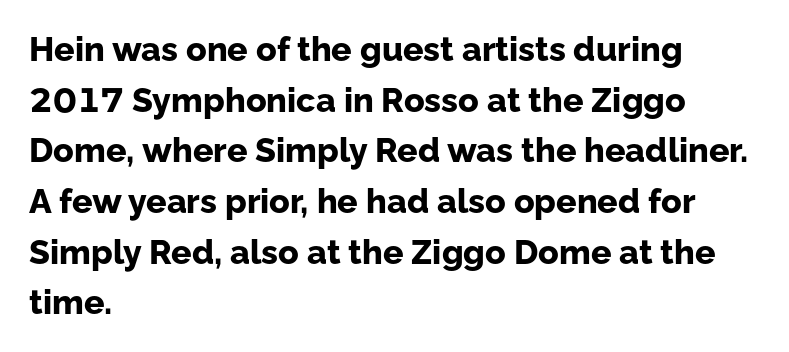
Regarding serifs, this sample does without them. This is the regular roman posture of the typeface. In terms of letterspacing, this is plain default setting. This sample is left-justified, so line endings fall wherever the words run out. The rendering uses natural spacing where letterforms have individual widths.
